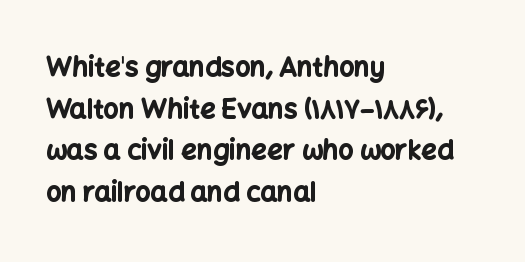
This sample keeps an unexceptional amount of space between lines. Which margin do the lines hug? The left one — the right edge is uneven. The specimen omits any rule beneath the text block's lines. Students, note that the glyphs here touch the page at normal intervals. This is heavy type, rendered in bold.
